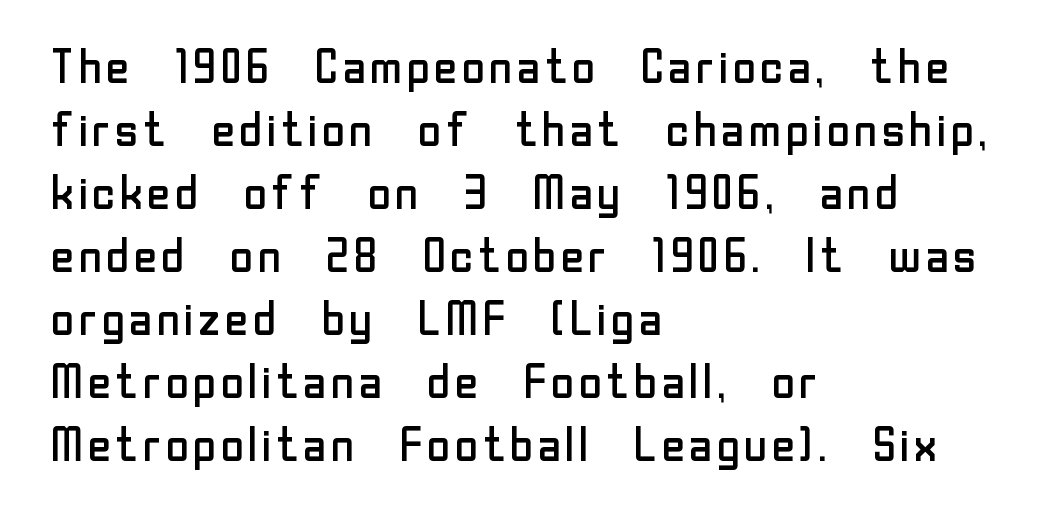
The image shows 47 px regular-weight sans-serif type, upright; set left-aligned, normal line spacing (1.34x), normal letter spacing, not underlined; low stroke contrast and a medium x-height.
